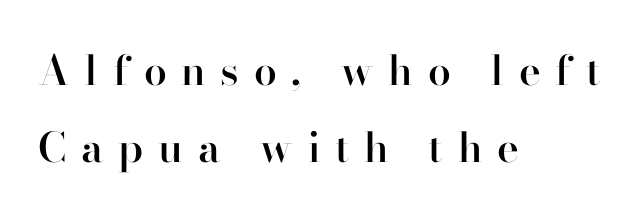
The image shows 41 px semibold serif type, upright; set left-aligned, line spacing 1.87x, unusually wide letter spacing (+0.36 em), not underlined; high stroke contrast and a small x-height.
